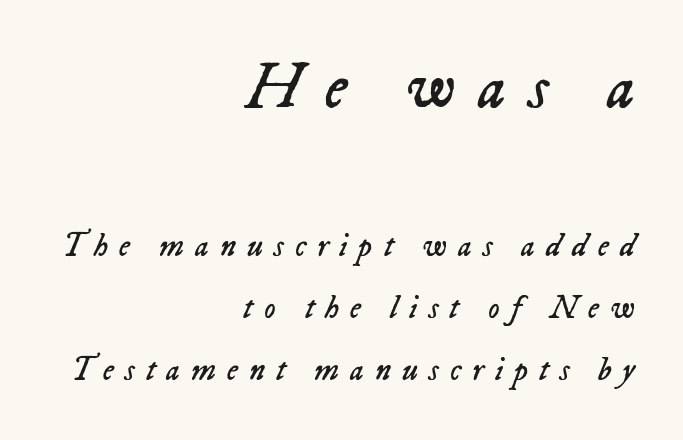
{"italic": "yes", "lean": "right", "slant_degrees": 23, "bold": "no", "weight": "regular", "width": "normal", "stroke_contrast": "low", "x_height": "medium", "monospaced": "no", "underline": "no", "align": "right", "line_spacing": "loose", "line_spacing_ratio": 1.94, "letter_spacing": "wide", "letter_spacing_em": 0.34, "larger_block": "first", "size_ratio": 2.03, "glyph_px": 65}
